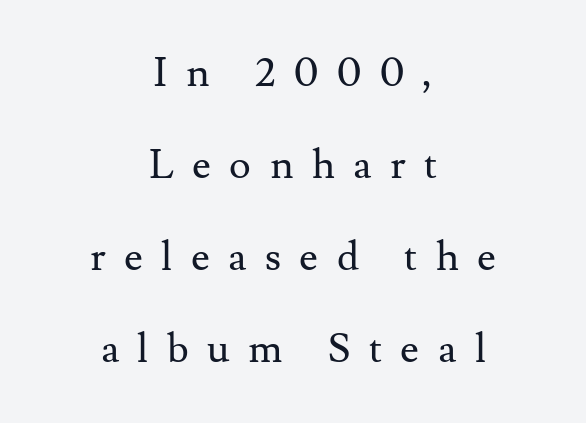
{"serif": "yes", "italic": "no", "bold": "no", "weight": "regular", "width": "normal", "stroke_contrast": "medium", "x_height": "small", "monospaced": "no", "underline": "no", "align": "center", "line_spacing": "loose", "line_spacing_ratio": 2.24, "letter_spacing": "wide", "letter_spacing_em": 0.45, "glyph_px": 41}
